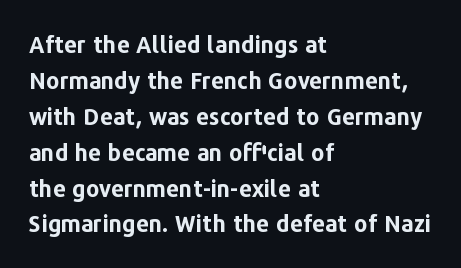
Q: Is the text bold? A: Yes.
Q: Is the text italic (slanted)? A: No, it is upright.
Q: Is the text underlined? A: No.
Q: How is the paragraph aligned? A: Left-aligned.
Q: Is the spacing between letters normal or unusually wide? A: Normal.
Q: Is the spacing between lines tight, normal or loose? A: Normal.
